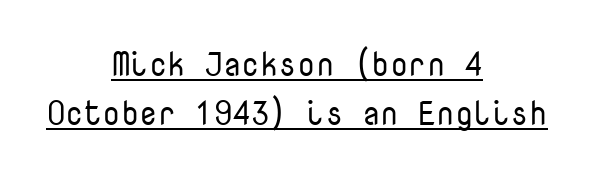
{"serif": "no", "italic": "no", "bold": "no", "weight": "regular", "width": "normal", "stroke_contrast": "low", "x_height": "medium", "monospaced": "yes", "underline": "yes", "align": "center", "line_spacing": "normal", "line_spacing_ratio": 1.47, "letter_spacing": "normal", "letter_spacing_em": 0.0, "glyph_px": 33}
